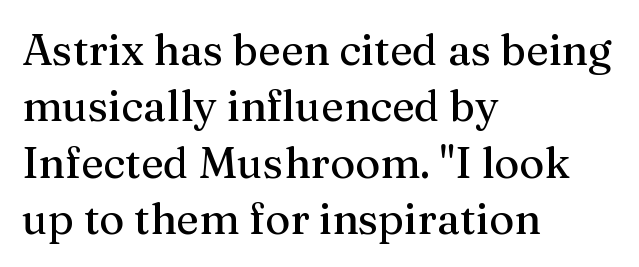
Classification — serif. The font's upright variant was chosen for this text. The passage shown is not underscored anywhere. These lines sit exactly where default settings would place them.
